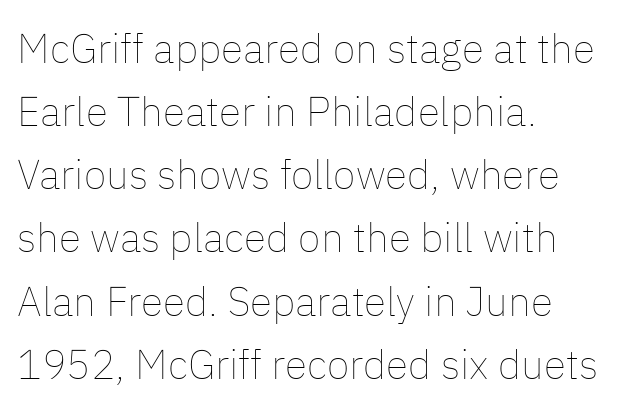
{"italic": "no", "bold": "no", "weight": "thin", "width": "normal", "stroke_contrast": "low", "x_height": "medium", "monospaced": "no", "underline": "no", "align": "left", "line_spacing": "normal", "line_spacing_ratio": 1.54, "letter_spacing": "normal", "letter_spacing_em": 0.0, "glyph_px": 41}
